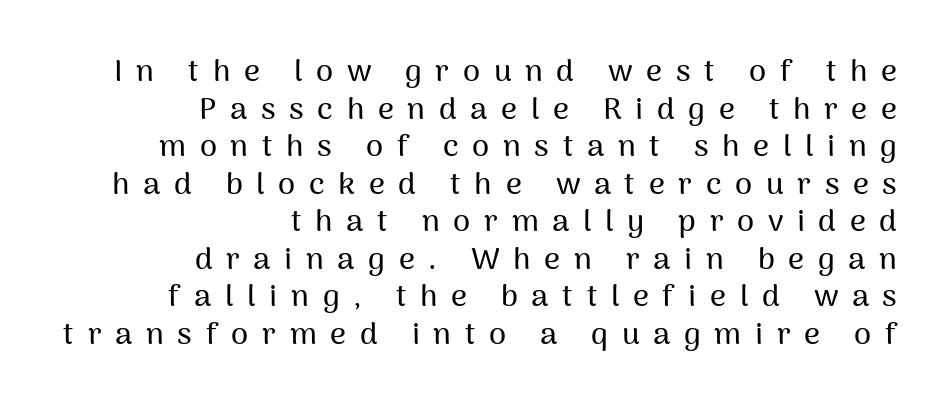
This is roman type, the default non-slanted kind. The horizontal fit of the characters is loose and conspicuously gappy. The characters display no serif detailing; their extremities are plain. Quick note: underline off.
